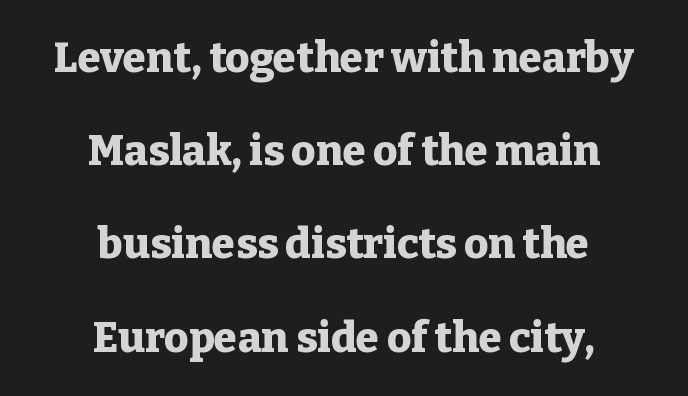
The image shows 42 px heavy serif type, upright; set centered, loose line spacing (2.22x), normal letter spacing, not underlined; low stroke contrast and a medium x-height.
